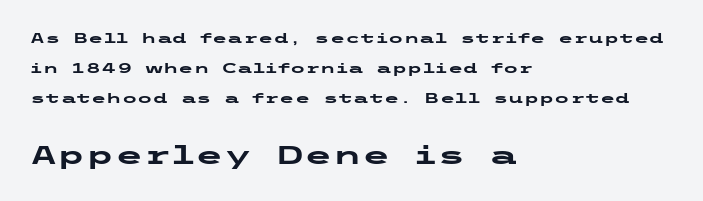
{"italic": "no", "bold": "yes", "underline": "no", "align": "left", "line_spacing": "loose", "line_spacing_ratio": 2.13, "letter_spacing": "normal", "letter_spacing_em": 0.0, "larger_block": "second", "size_ratio": 1.86, "glyph_px": 26}
